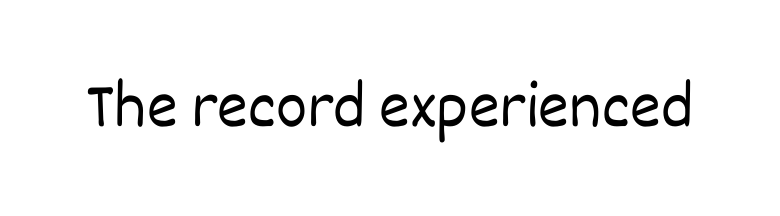
{"italic": "no", "bold": "no", "weight": "light", "width": "normal", "stroke_contrast": "low", "x_height": "large", "monospaced": "no", "underline": "no", "letter_spacing": "normal", "letter_spacing_em": 0.0, "glyph_px": 66}
